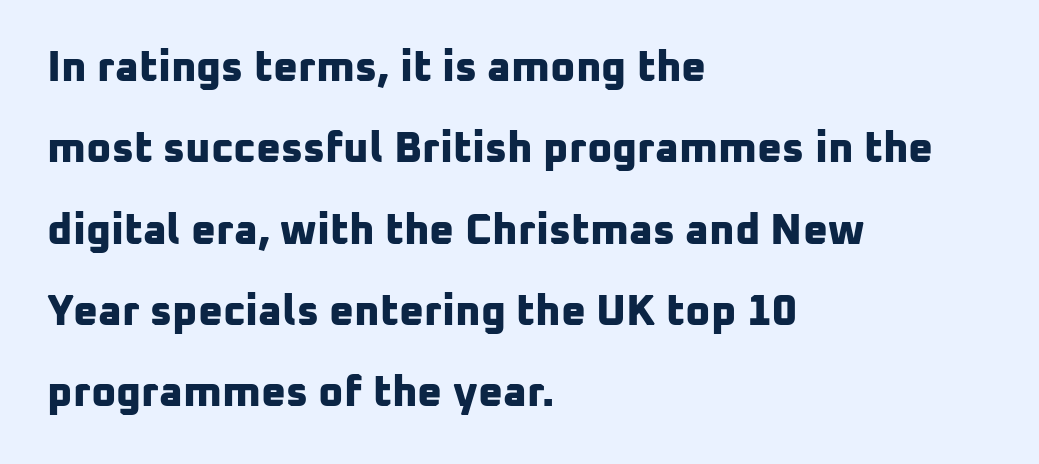
The image shows 43 px bold sans-serif type; set left-aligned, line spacing 1.89x, normal letter spacing, not underlined; low stroke contrast and a medium x-height.
